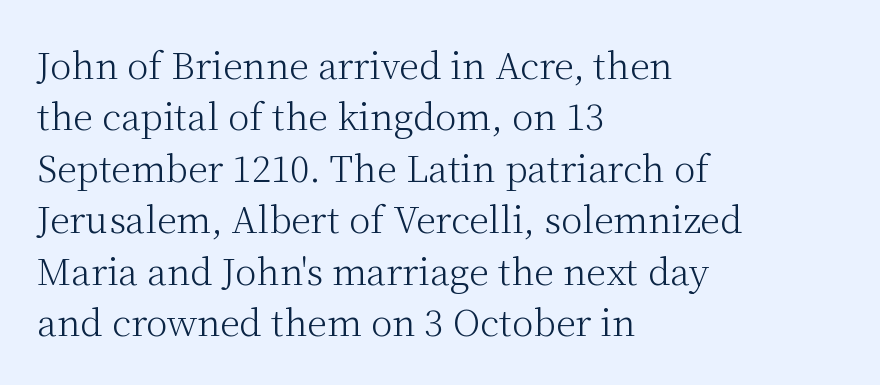
The area under the type is left untouched. What stands out about the letter spacing? Nothing — it is the standard amount. These lines stack with their left ends in a neat column. The rows are spaced the way most documents space them. Heft: none added — not bold. Little horizontal feet cap the strokes, marking this as serif type.
